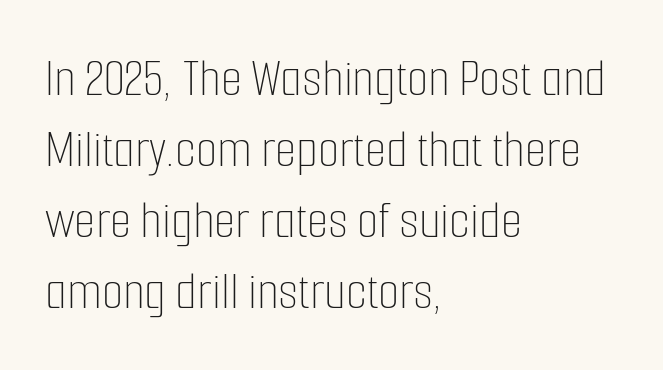
Q: Is the text bold? A: No.
Q: Is the text italic (slanted)? A: No, it is upright.
Q: Is the text underlined? A: No.
Q: How is the paragraph aligned? A: Left-aligned.
Q: Is the spacing between letters normal or unusually wide? A: Normal.
Q: Is the spacing between lines tight, normal or loose? A: Normal.
Q: Width (condensed, normal, or wide)? A: Condensed.
Q: Stroke contrast? A: Low.
Q: x-height? A: Medium.
Q: Monospaced? A: No.
